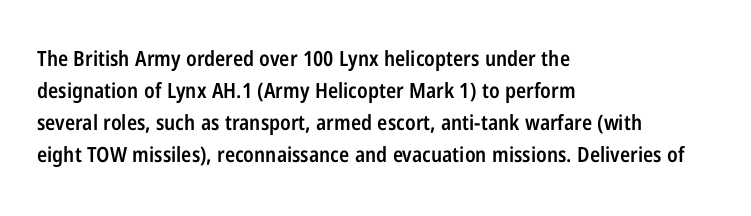
{"italic": "no", "bold": "semi", "underline": "no", "align": "left", "line_spacing": "normal", "line_spacing_ratio": 1.53, "letter_spacing": "normal", "letter_spacing_em": 0.0, "glyph_px": 21}
